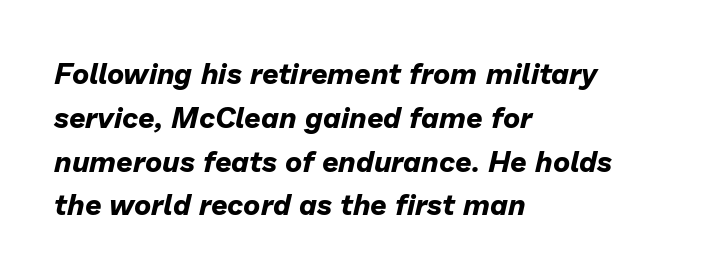
{"italic": "yes", "lean": "right", "slant_degrees": 13, "bold": "yes", "weight": "bold", "width": "normal", "stroke_contrast": "low", "x_height": "medium", "monospaced": "no", "underline": "no", "align": "left", "line_spacing": "normal", "line_spacing_ratio": 1.51, "letter_spacing": "normal", "letter_spacing_em": 0.0, "glyph_px": 29}
